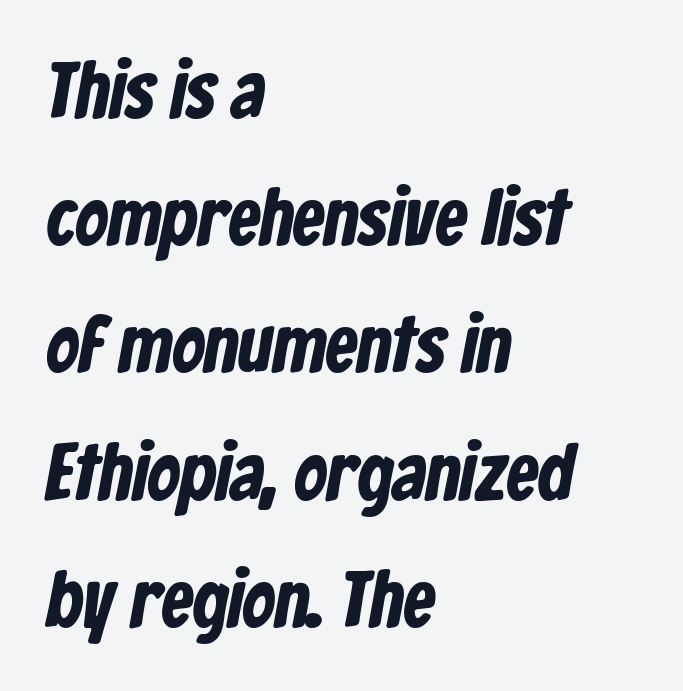
The image shows 80 px condensed sans-serif type; set left-aligned, normal line spacing (1.59x), normal letter spacing, not underlined; low stroke contrast and a medium x-height.
